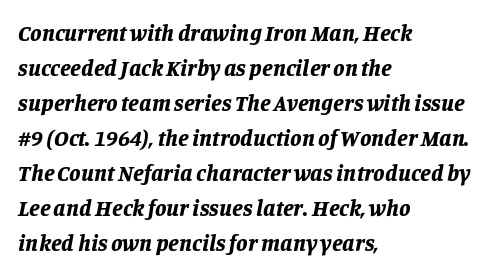
Plain, unruled lines of type. Compared with ordinary roman type, these characters are visibly tilted. Is the block centered? No — it sits flush against the left margin. A typesetter would call this leading conventional body-copy spacing.
